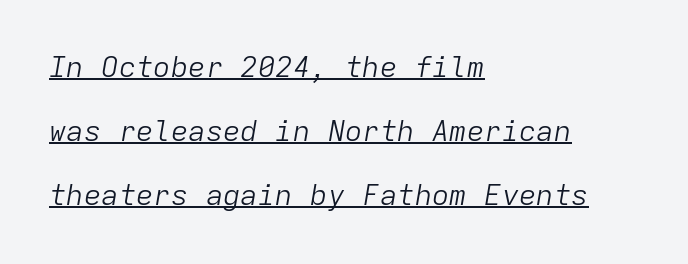
{"italic": "yes", "lean": "right", "slant_degrees": 9, "bold": "no", "weight": "light", "width": "normal", "stroke_contrast": "low", "x_height": "medium", "monospaced": "yes", "underline": "yes", "align": "left", "line_spacing": "loose", "line_spacing_ratio": 2.21, "letter_spacing": "normal", "letter_spacing_em": 0.0, "glyph_px": 29}
